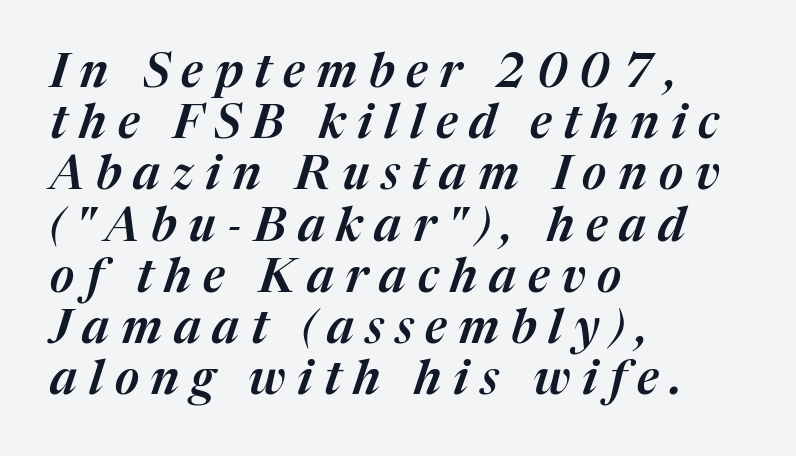
The zone under the glyphs is completely vacant. Looks like regular typesetting: each glyph gets only the width it needs. Between one letter and the next there's a generous, obvious gap. Compared with typical paragraphs, the rows here are closer together. Every row of glyphs begins at an identical x-position on the left.
